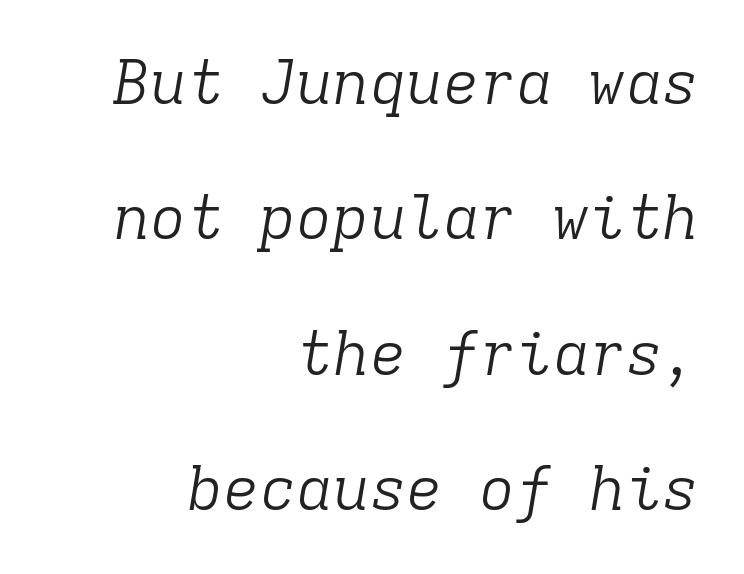
The image shows 61 px light serif type, italic (leaning right), monospaced; set right-aligned, loose line spacing (2.22x), normal letter spacing, not underlined; low stroke contrast and a medium x-height.
